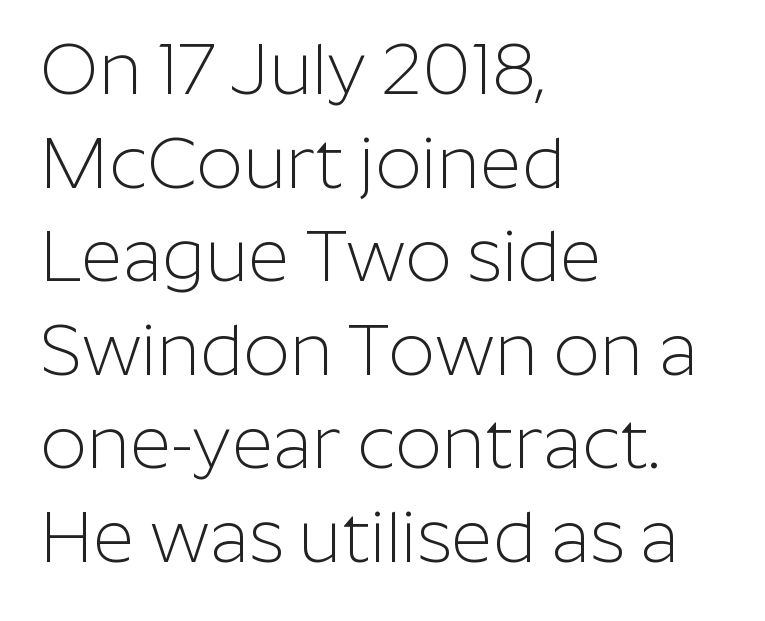
Q: Is the text bold? A: No.
Q: Is the text italic (slanted)? A: No, it is upright.
Q: Is the typeface a serif or a sans-serif typeface? A: Sans-serif.
Q: Is the text underlined? A: No.
Q: How is the paragraph aligned? A: Left-aligned.
Q: Is the spacing between letters normal or unusually wide? A: Normal.
Q: Is the spacing between lines tight, normal or loose? A: Normal.
Q: Width (condensed, normal, or wide)? A: Normal.
Q: Stroke contrast? A: Low.
Q: x-height? A: Medium.
Q: Monospaced? A: No.
